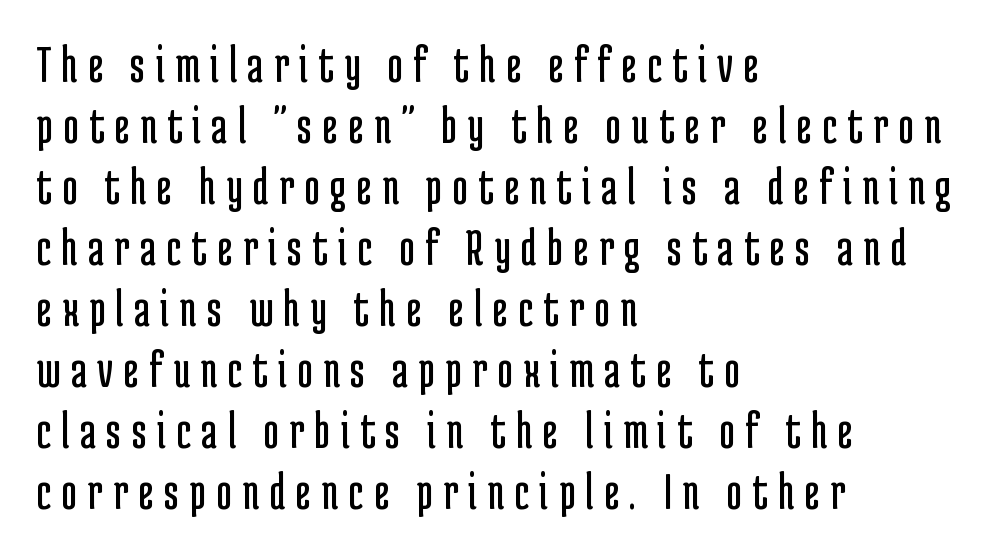
Q: Is the text bold? A: No.
Q: Is the text italic (slanted)? A: No, it is upright.
Q: Is the typeface a serif or a sans-serif typeface? A: Sans-serif.
Q: Is the text underlined? A: No.
Q: How is the paragraph aligned? A: Left-aligned.
Q: Is the spacing between lines tight, normal or loose? A: Tight.
Q: Width (condensed, normal, or wide)? A: Condensed.
Q: Stroke contrast? A: Low.
Q: x-height? A: Medium.
Q: Monospaced? A: No.
